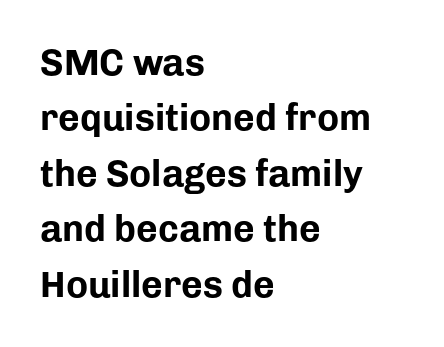
The type sits square on the baseline with zero lean. Here the designer chose a conventional face with non-uniform glyph widths. A student would call this left alignment; a typographer would say flush left, rag right. Each letter's strokes conclude bluntly, with no projecting serifs.
